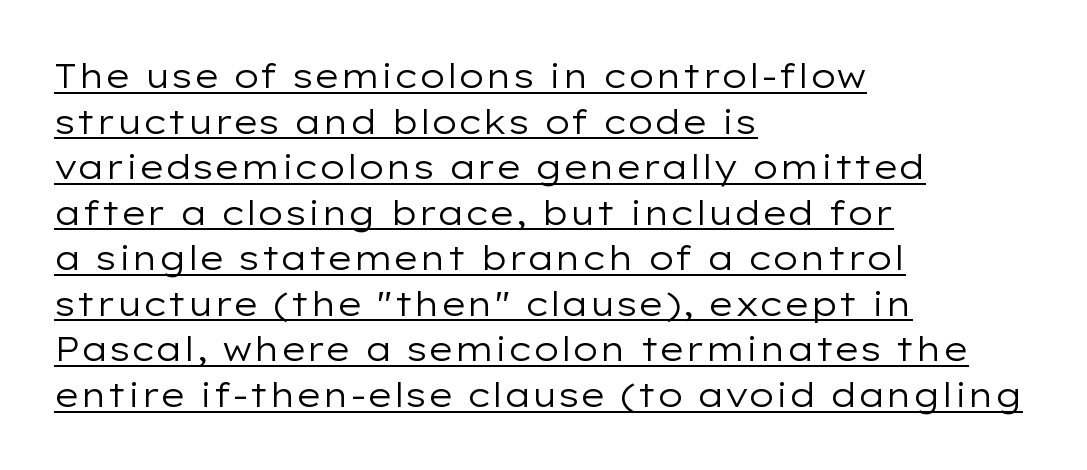
Do the letters lean? They stand straight. A quiet, ordinary-to-light weight characterises the typeface. This block has exactly the height ordinary leading produces. Are there feet on the stems? There aren't — it's a sans.
